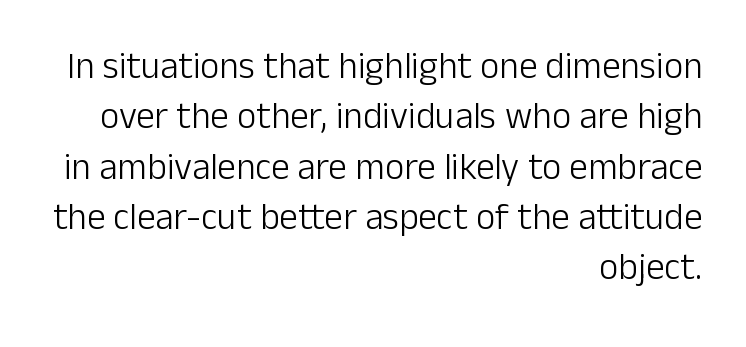
The image shows 37 px light sans-serif type, upright; set right-aligned, normal line spacing (1.36x), normal letter spacing, not underlined; low stroke contrast and a medium x-height.
